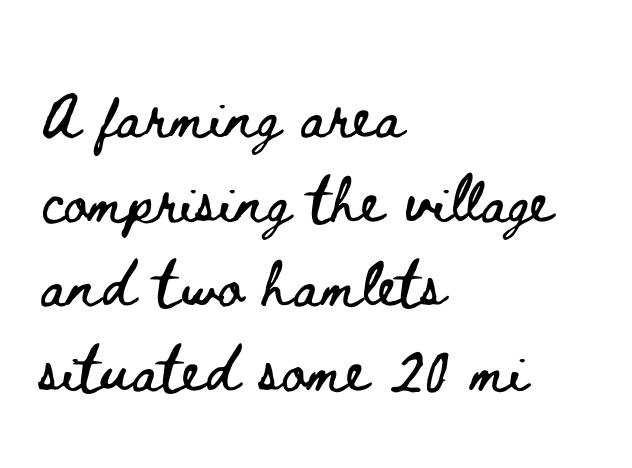
{"width": "wide", "stroke_contrast": "low", "x_height": "small", "monospaced": "no", "underline": "no", "align": "left", "line_spacing": "normal", "line_spacing_ratio": 1.46, "letter_spacing": "normal", "letter_spacing_em": 0.0, "glyph_px": 58}
